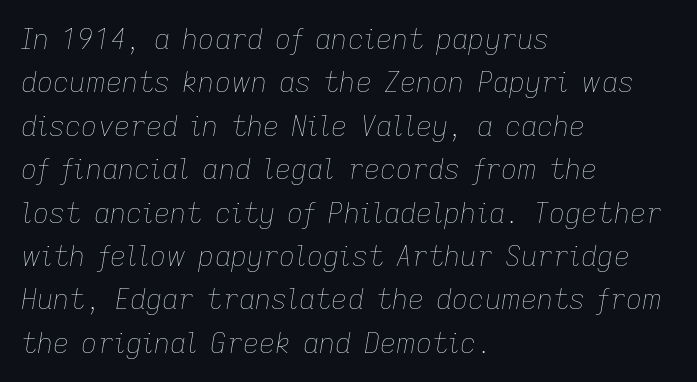
Q: Is the text bold? A: No.
Q: Is the text italic (slanted)? A: Yes, it leans right by about 9 degrees.
Q: Is the text underlined? A: No.
Q: How is the paragraph aligned? A: Left-aligned.
Q: Is the spacing between letters normal or unusually wide? A: Normal.
Q: Is the spacing between lines tight, normal or loose? A: Normal.
Q: Width (condensed, normal, or wide)? A: Normal.
Q: Stroke contrast? A: Low.
Q: x-height? A: Medium.
Q: Monospaced? A: No.
